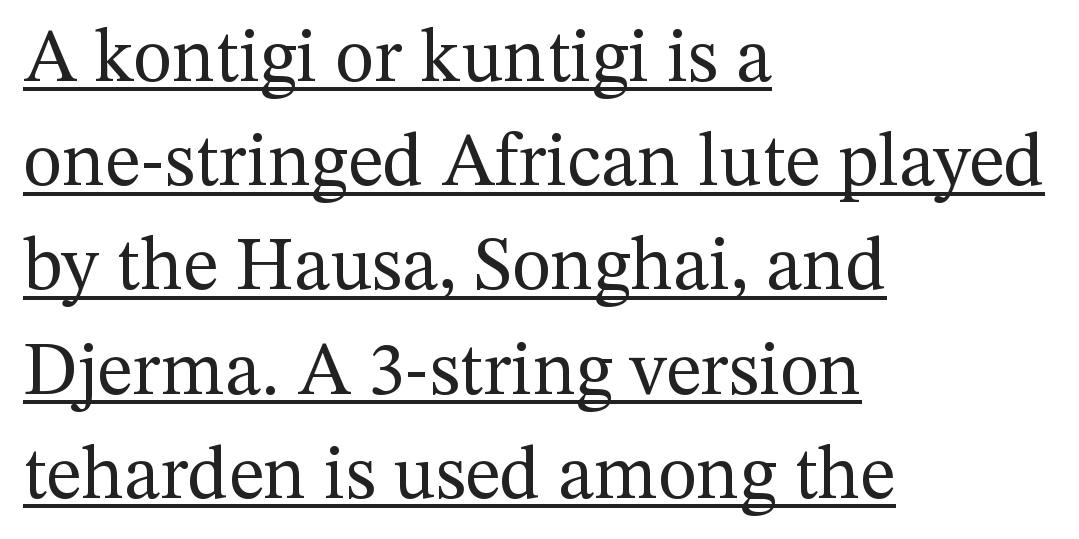
The image shows 75 px regular-weight serif type, upright; set left-aligned, normal line spacing (1.39x), normal letter spacing, underlined; medium stroke contrast and a medium x-height.
